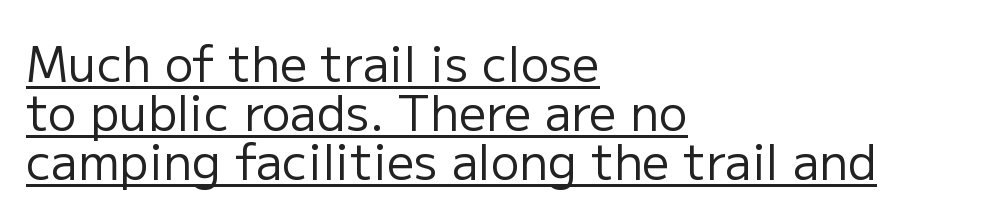
Q: Is the text bold? A: No.
Q: Is the text italic (slanted)? A: No, it is upright.
Q: Is the typeface a serif or a sans-serif typeface? A: Sans-serif.
Q: Is the text underlined? A: Yes.
Q: How is the paragraph aligned? A: Left-aligned.
Q: Is the spacing between letters normal or unusually wide? A: Normal.
Q: Is the spacing between lines tight, normal or loose? A: Tight.
Q: Width (condensed, normal, or wide)? A: Normal.
Q: Stroke contrast? A: Low.
Q: x-height? A: Medium.
Q: Monospaced? A: No.
